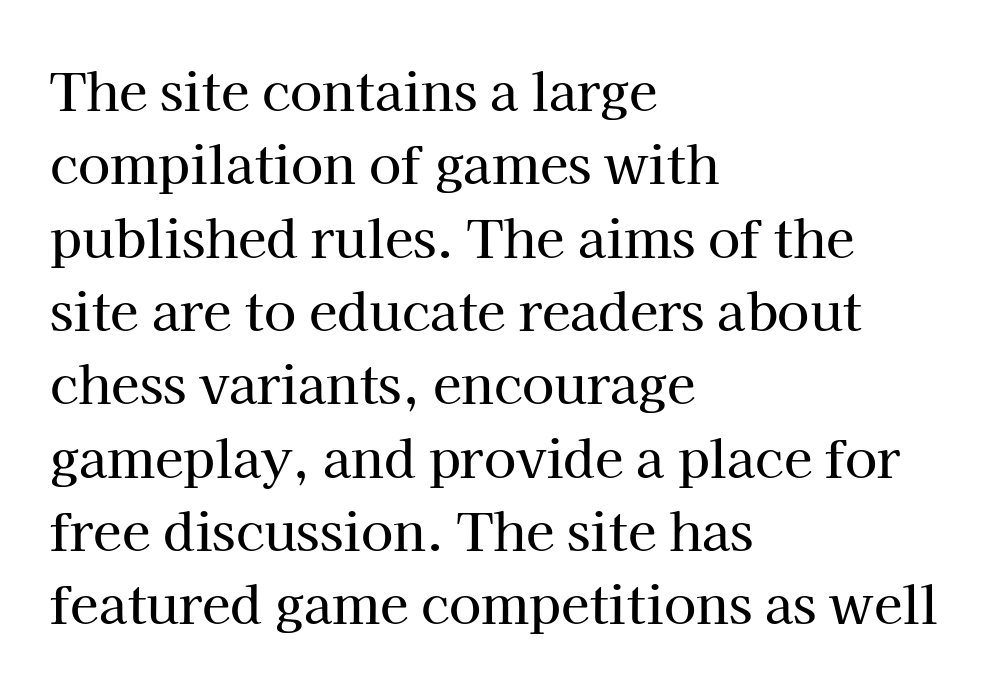
Q: Is the text italic (slanted)? A: No, it is upright.
Q: Is the typeface a serif or a sans-serif typeface? A: Serif.
Q: Is the text underlined? A: No.
Q: How is the paragraph aligned? A: Left-aligned.
Q: Is the spacing between letters normal or unusually wide? A: Normal.
Q: Is the spacing between lines tight, normal or loose? A: Normal.
Q: Width (condensed, normal, or wide)? A: Normal.
Q: Stroke contrast? A: High.
Q: x-height? A: Medium.
Q: Monospaced? A: No.
